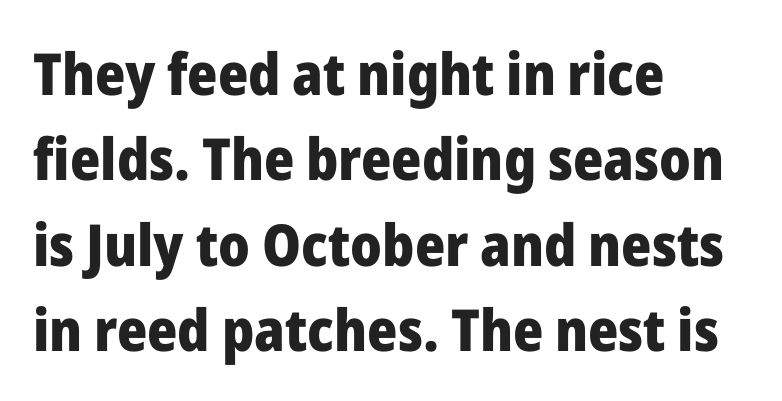
{"serif": "no", "italic": "no", "bold": "yes", "weight": "heavy", "width": "normal", "stroke_contrast": "low", "x_height": "medium", "monospaced": "no", "underline": "no", "align": "left", "line_spacing": "normal", "line_spacing_ratio": 1.47, "letter_spacing": "normal", "letter_spacing_em": 0.0, "glyph_px": 58}
